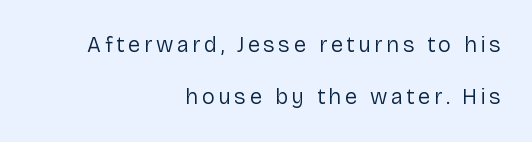
The image shows 22 px text type, upright; set right-aligned, loose line spacing (2.37x), not underlined.
